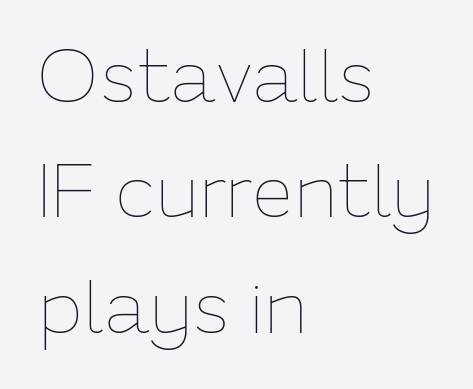
The image shows 75 px thin type, upright; set left-aligned, normal line spacing (1.54x), normal letter spacing, not underlined; low stroke contrast and a medium x-height.
